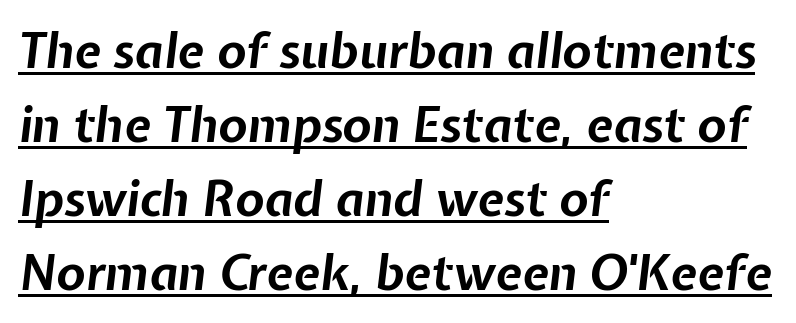
The image shows 48 px bold type, italic (leaning right); set left-aligned, normal line spacing (1.54x), normal letter spacing, underlined; low stroke contrast and a medium x-height.
